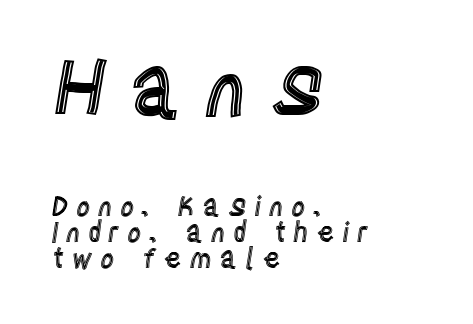
The horizontal fit of the characters is loose and conspicuously gappy. Varying glyph widths throughout — classic text-font behaviour. Vertically, the passage feels compressed, each row crowding the next. This layout puts the oversized block above and the modest block below. The passage shown is not underscored anywhere.
